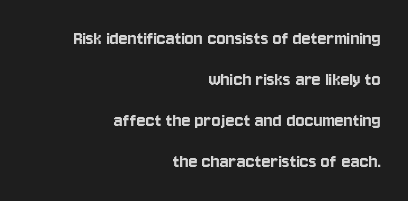
The gaps between neighbouring characters are ordinary and unremarkable. Leading is clearly above the norm, producing a sparse column. The rendering anchors every line to the right-hand side. A roman cut, with each character standing at attention. Honestly, there is no underline to notice here at all.
